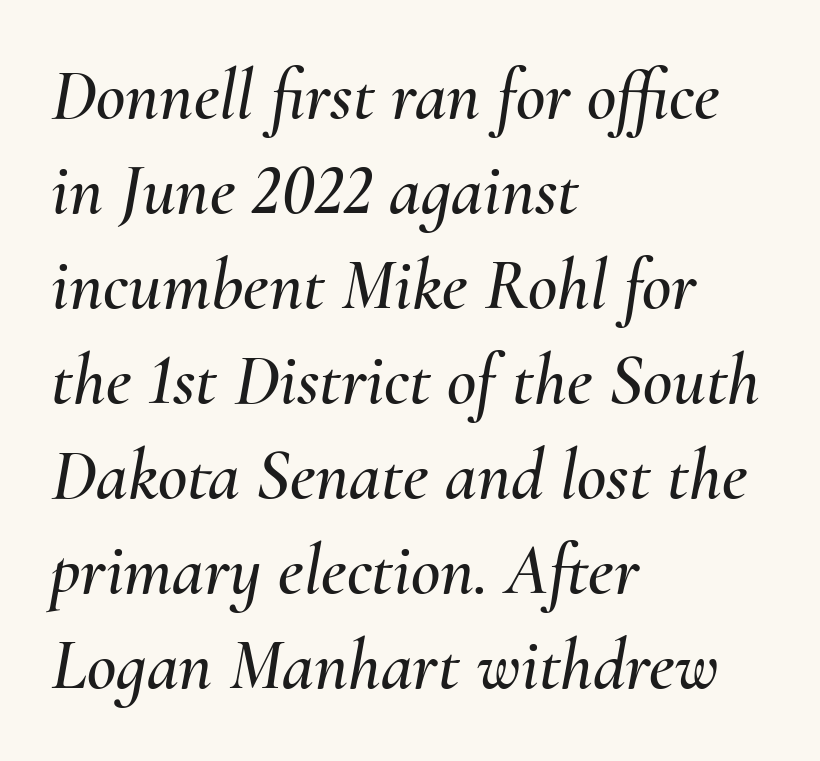
Looks like regular typesetting: each glyph gets only the width it needs. Does the copy run flush right? No — it runs flush left. The letters sit at their default tracking, neither squeezed nor spread. It's the slanting kind of type.
